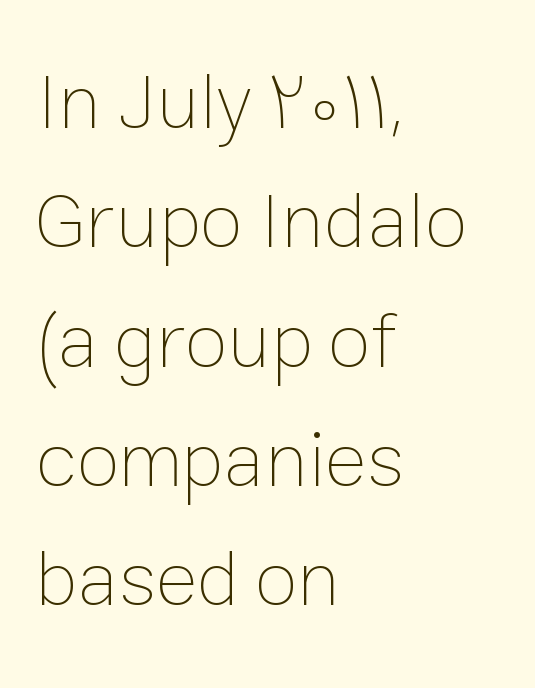
{"italic": "no", "bold": "no", "weight": "thin", "width": "normal", "stroke_contrast": "low", "x_height": "medium", "monospaced": "no", "underline": "no", "align": "left", "line_spacing": "normal", "line_spacing_ratio": 1.51, "letter_spacing": "normal", "letter_spacing_em": 0.0, "glyph_px": 79}
